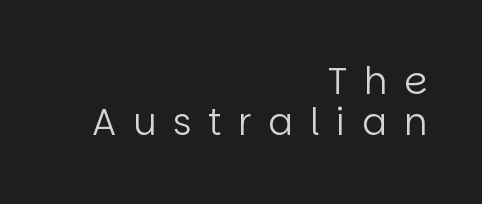
Q: Is the text bold? A: No.
Q: Is the text italic (slanted)? A: No, it is upright.
Q: Is the typeface a serif or a sans-serif typeface? A: Sans-serif.
Q: Is the text underlined? A: No.
Q: How is the paragraph aligned? A: Right-aligned.
Q: Is the spacing between letters normal or unusually wide? A: Unusually wide.
Q: Is the spacing between lines tight, normal or loose? A: Tight.
Q: Width (condensed, normal, or wide)? A: Normal.
Q: Stroke contrast? A: Low.
Q: x-height? A: Large.
Q: Monospaced? A: No.
